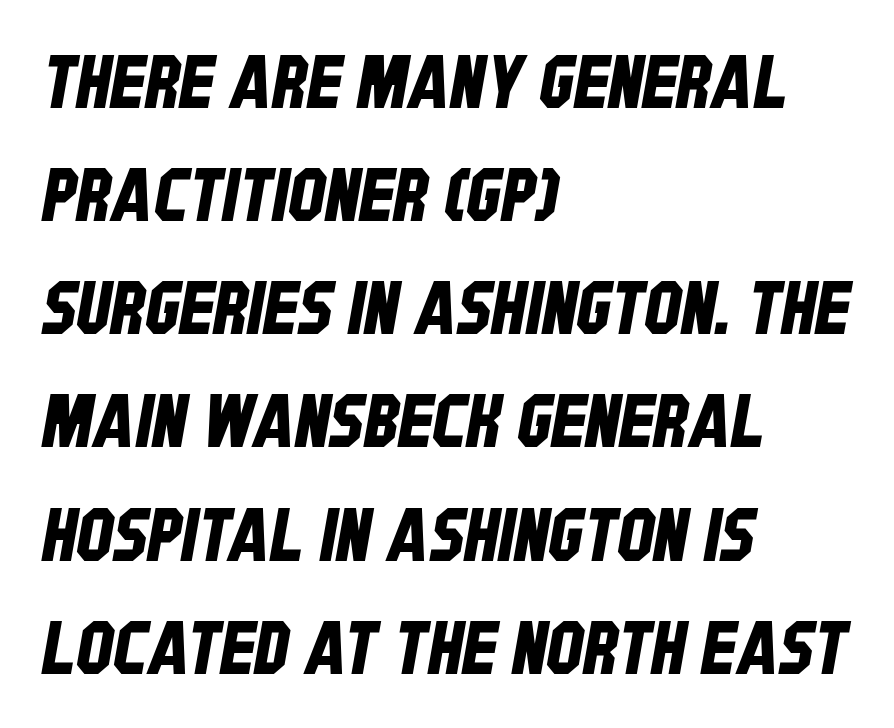
The image shows 73 px condensed sans-serif type; set left-aligned, normal line spacing (1.55x), normal letter spacing, not underlined; low stroke contrast and a large x-height.
